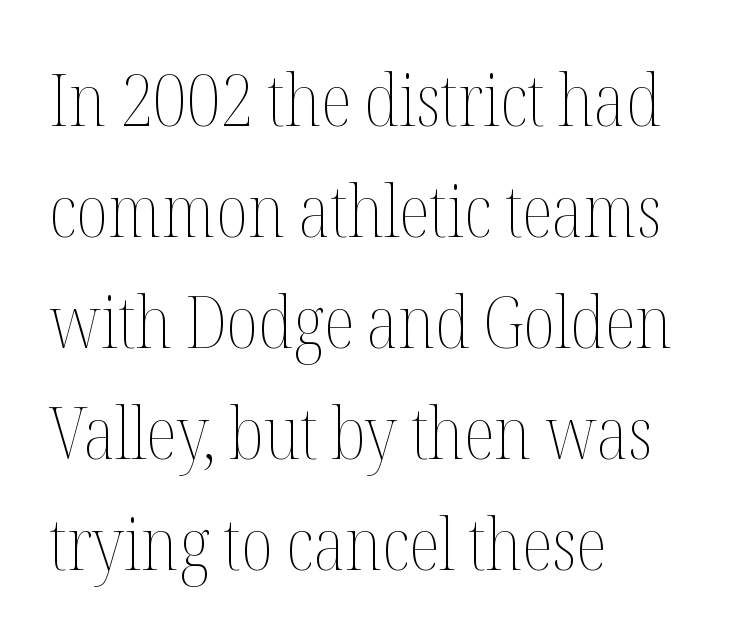
The image shows 72 px thin, condensed type, upright; set left-aligned, normal line spacing (1.54x), normal letter spacing, not underlined; medium stroke contrast and a medium x-height.
